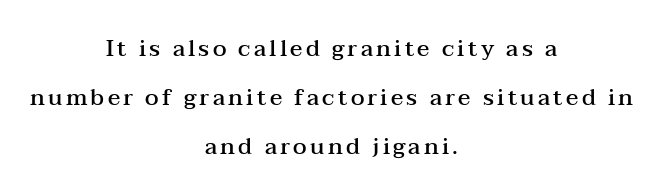
The image shows 23 px text type, upright; set centered, loose line spacing (2.13x), not underlined.
